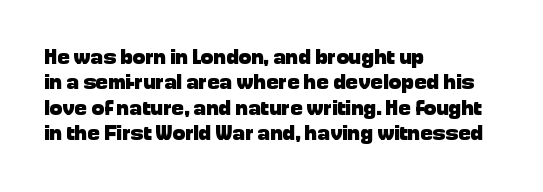
Q: Is the text bold? A: Yes.
Q: Is the text italic (slanted)? A: No, it is upright.
Q: Is the text underlined? A: No.
Q: How is the paragraph aligned? A: Left-aligned.
Q: Is the spacing between letters normal or unusually wide? A: Normal.
